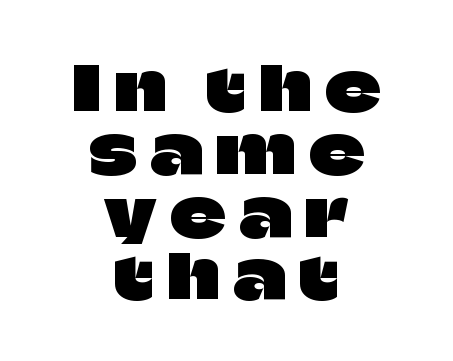
The letterforms stand isolated, each surrounded by extra space. The face used here is a sans, in the tradition of grotesques and geometrics. The baseline area is clear. Baseline-to-baseline distance is barely more than the letter height.
